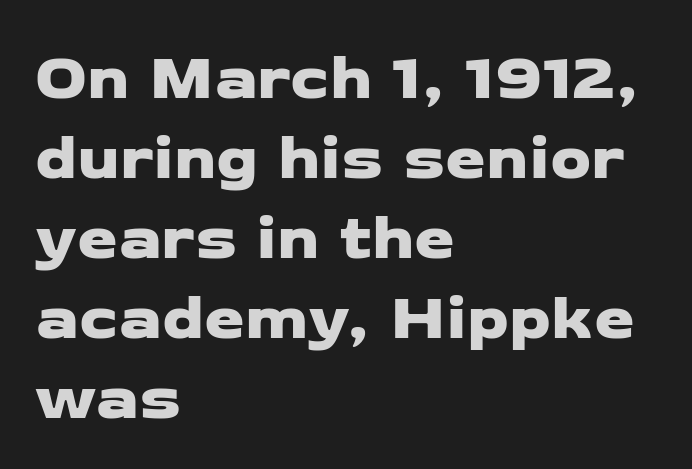
Note: no serifs on the glyphs. Tracking here is standard; glyphs follow each other at the usual distance. Notice how the passage keeps a crisp vertical edge on the left only. Glance below the letters and you will spot only blank space. Think of a printed novel: that variable character pitch is what you see here.
